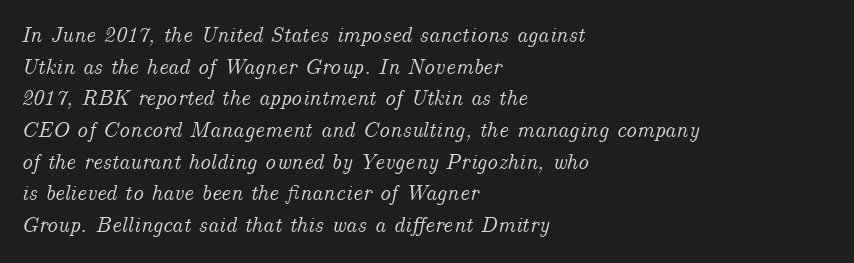
The image shows 22 px text type, italic (leaning right); set left-aligned, normal line spacing (1.44x), normal letter spacing, not underlined.
